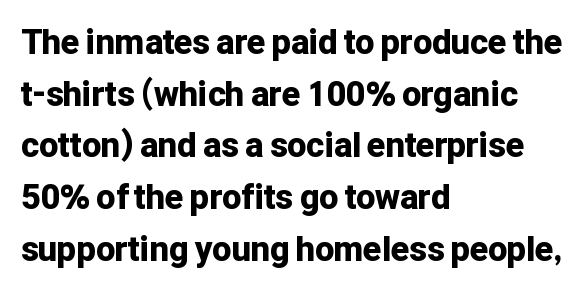
{"serif": "no", "italic": "no", "bold": "yes", "weight": "bold", "width": "normal", "stroke_contrast": "low", "x_height": "medium", "monospaced": "no", "underline": "no", "align": "left", "line_spacing": "normal", "line_spacing_ratio": 1.52, "letter_spacing": "normal", "letter_spacing_em": 0.0, "glyph_px": 34}
